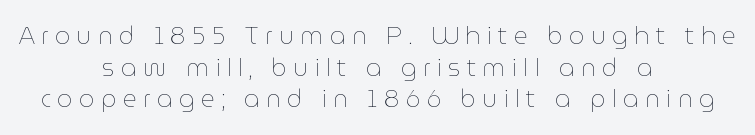
The image shows 24 px text type, upright; set centered, normal line spacing (1.32x), unusually wide letter spacing (+0.27 em), not underlined.
